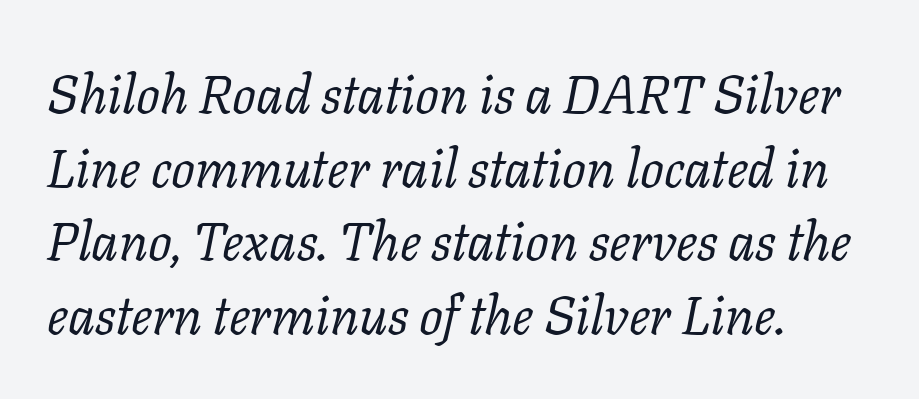
Q: Is the text bold? A: No.
Q: Is the text italic (slanted)? A: Yes, it leans right by about 11 degrees.
Q: Is the typeface a serif or a sans-serif typeface? A: Serif.
Q: Is the text underlined? A: No.
Q: How is the paragraph aligned? A: Left-aligned.
Q: Is the spacing between letters normal or unusually wide? A: Normal.
Q: Is the spacing between lines tight, normal or loose? A: Normal.
Q: Width (condensed, normal, or wide)? A: Normal.
Q: Stroke contrast? A: Low.
Q: x-height? A: Medium.
Q: Monospaced? A: No.
